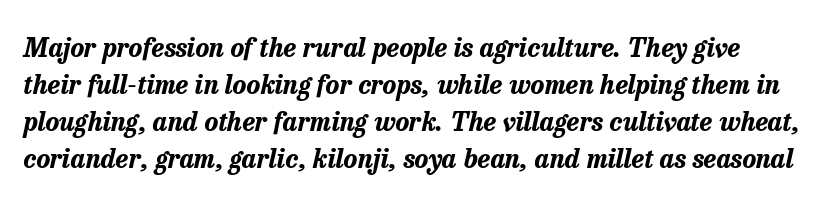
{"italic": "yes", "lean": "right", "slant_degrees": 13, "bold": "yes", "underline": "no", "line_spacing": "normal", "line_spacing_ratio": 1.42, "letter_spacing": "normal", "letter_spacing_em": 0.0, "glyph_px": 26}
